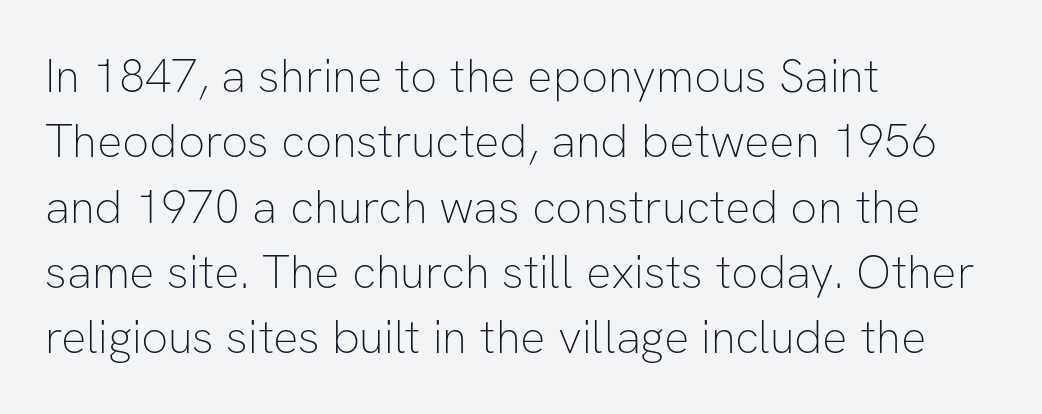
{"serif": "no", "italic": "no", "bold": "no", "weight": "thin", "width": "normal", "stroke_contrast": "low", "x_height": "medium", "monospaced": "no", "underline": "no", "align": "left", "line_spacing": "normal", "line_spacing_ratio": 1.39, "letter_spacing": "normal", "letter_spacing_em": 0.0, "glyph_px": 47}
